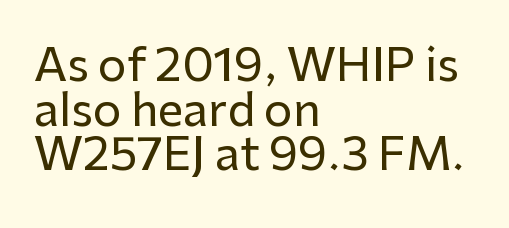
The string is rendered with underlining switched off. The space between consecutive lines is stingy. You can tell it's not italic because the verticals are truly vertical. Think of a printed novel: that variable character pitch is what you see here. Left-aligned paragraph, ragged on the right.
